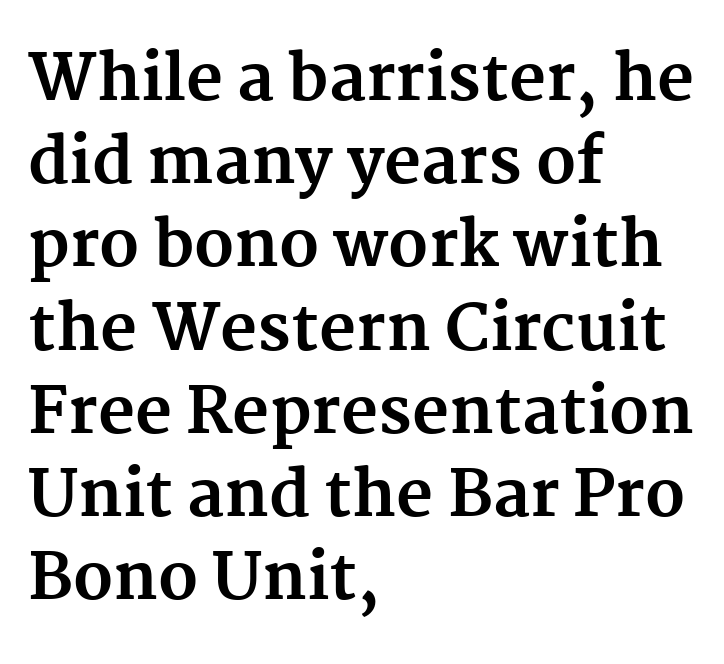
Q: Is the text bold? A: Yes.
Q: Is the text italic (slanted)? A: No, it is upright.
Q: Is the typeface a serif or a sans-serif typeface? A: Serif.
Q: Is the text underlined? A: No.
Q: How is the paragraph aligned? A: Left-aligned.
Q: Is the spacing between letters normal or unusually wide? A: Normal.
Q: Is the spacing between lines tight, normal or loose? A: Normal.
Q: Width (condensed, normal, or wide)? A: Normal.
Q: Stroke contrast? A: Medium.
Q: x-height? A: Medium.
Q: Monospaced? A: No.
